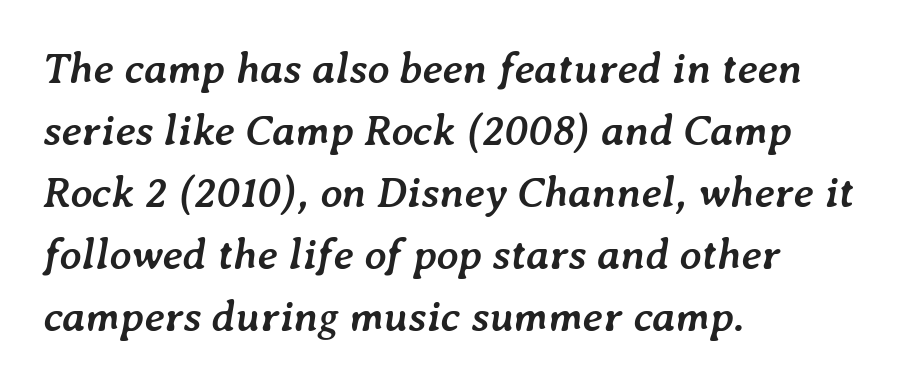
The image shows 43 px semibold type, italic (leaning right); set left-aligned, normal line spacing (1.44x), normal letter spacing, not underlined; low stroke contrast and a medium x-height.
